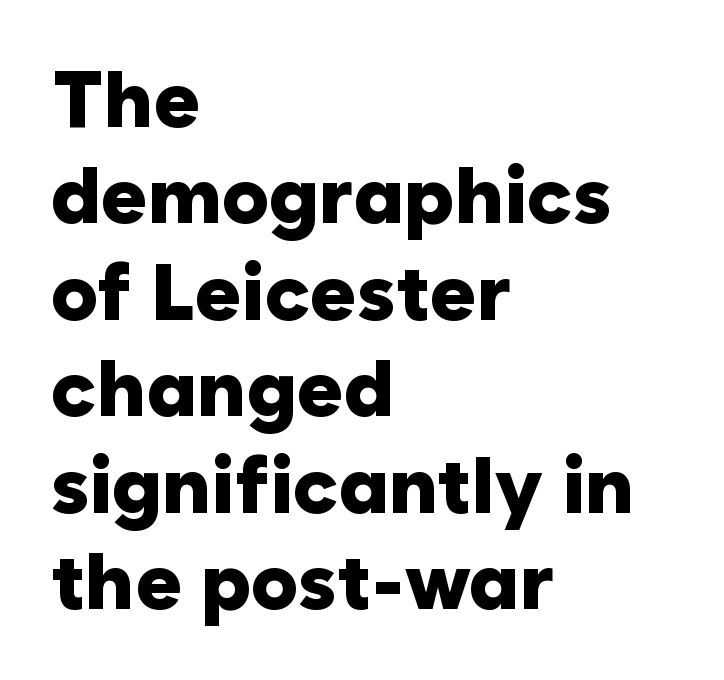
Q: Is the text bold? A: Yes.
Q: Is the text italic (slanted)? A: No, it is upright.
Q: Is the typeface a serif or a sans-serif typeface? A: Sans-serif.
Q: Is the text underlined? A: No.
Q: How is the paragraph aligned? A: Left-aligned.
Q: Is the spacing between letters normal or unusually wide? A: Normal.
Q: Width (condensed, normal, or wide)? A: Normal.
Q: Stroke contrast? A: Low.
Q: x-height? A: Medium.
Q: Monospaced? A: No.
